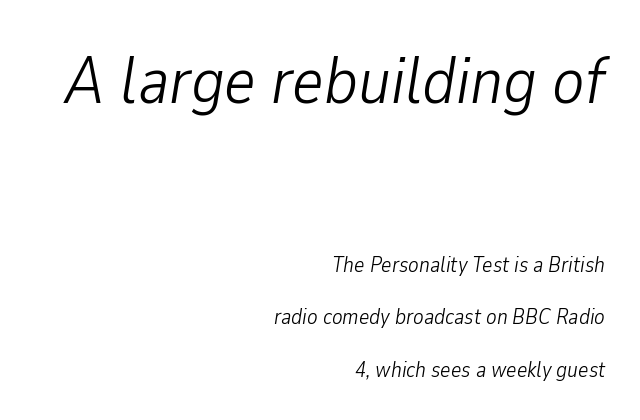
{"italic": "yes", "lean": "right", "slant_degrees": 9, "bold": "no", "weight": "light", "width": "condensed", "stroke_contrast": "low", "x_height": "medium", "monospaced": "no", "underline": "no", "align": "right", "line_spacing": "loose", "line_spacing_ratio": 2.39, "letter_spacing": "normal", "letter_spacing_em": 0.0, "larger_block": "first", "size_ratio": 3.05, "glyph_px": 67}
